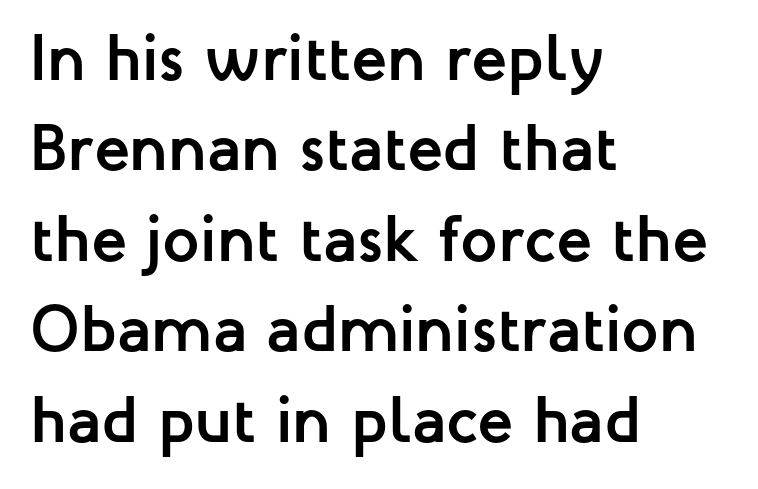
{"serif": "no", "italic": "no", "bold": "yes", "weight": "semibold", "width": "normal", "stroke_contrast": "low", "x_height": "medium", "monospaced": "no", "underline": "no", "align": "left", "line_spacing": "normal", "line_spacing_ratio": 1.37, "letter_spacing": "normal", "letter_spacing_em": 0.0, "glyph_px": 66}
